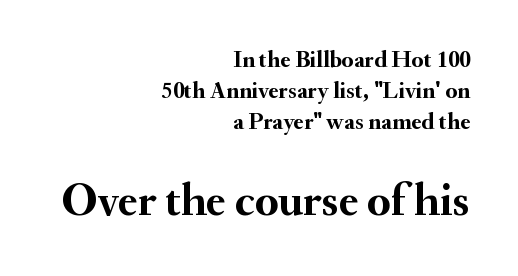
{"serif": "yes", "italic": "no", "bold": "yes", "weight": "semibold", "width": "normal", "stroke_contrast": "medium", "x_height": "small", "monospaced": "no", "underline": "no", "align": "right", "line_spacing": "normal", "line_spacing_ratio": 1.3, "letter_spacing": "normal", "letter_spacing_em": 0.0, "larger_block": "second", "size_ratio": 1.96, "glyph_px": 47}
